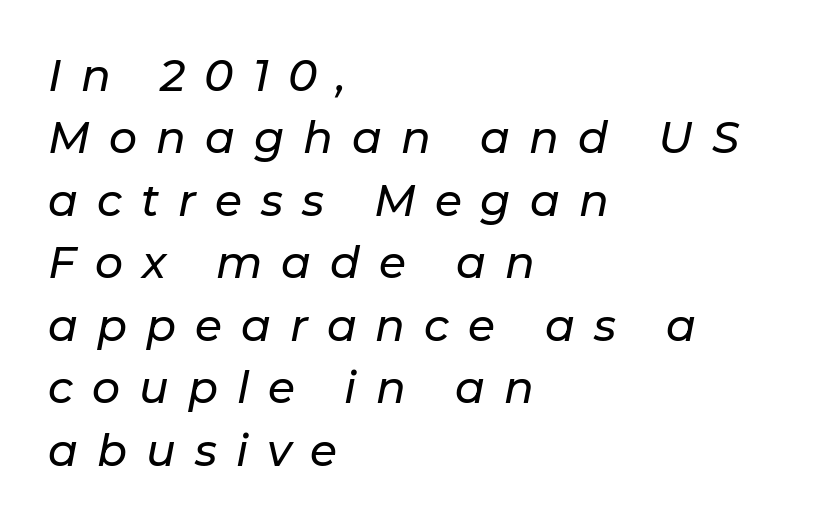
Q: Is the text italic (slanted)? A: Yes, it leans right by about 11 degrees.
Q: Is the text underlined? A: No.
Q: How is the paragraph aligned? A: Left-aligned.
Q: Is the spacing between letters normal or unusually wide? A: Unusually wide.
Q: Is the spacing between lines tight, normal or loose? A: Normal.
Q: Width (condensed, normal, or wide)? A: Normal.
Q: Stroke contrast? A: Low.
Q: x-height? A: Medium.
Q: Monospaced? A: No.
